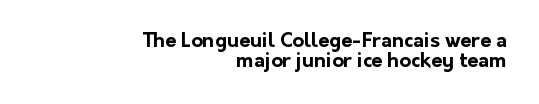
Q: Is the text bold? A: Yes.
Q: Is the text italic (slanted)? A: No, it is upright.
Q: Is the text underlined? A: No.
Q: How is the paragraph aligned? A: Right-aligned.
Q: Is the spacing between letters normal or unusually wide? A: Normal.
Q: Is the spacing between lines tight, normal or loose? A: Tight.
